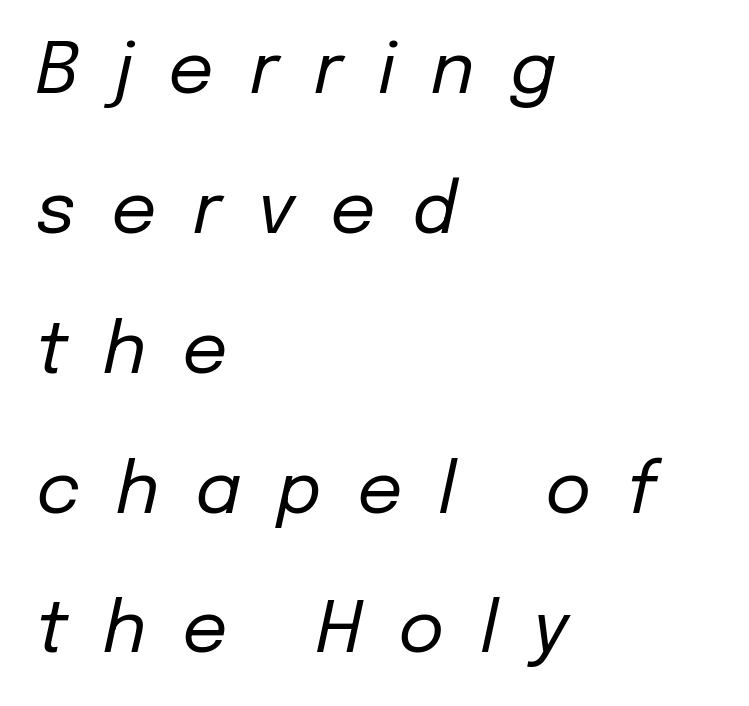
The image shows 71 px regular-weight type, italic (leaning right); set left-aligned, loose line spacing (1.97x), unusually wide letter spacing (+0.5 em), not underlined; low stroke contrast and a medium x-height.
